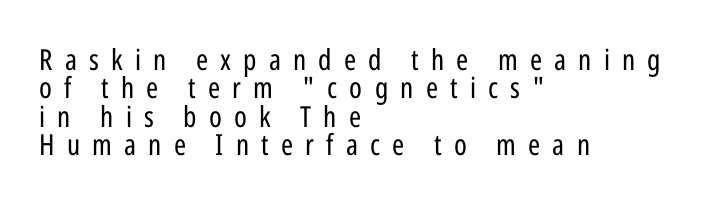
The image shows 29 px regular-weight, condensed sans-serif type, upright; set left-aligned, tight line spacing (0.98x), unusually wide letter spacing (+0.42 em), not underlined; low stroke contrast and a medium x-height.
